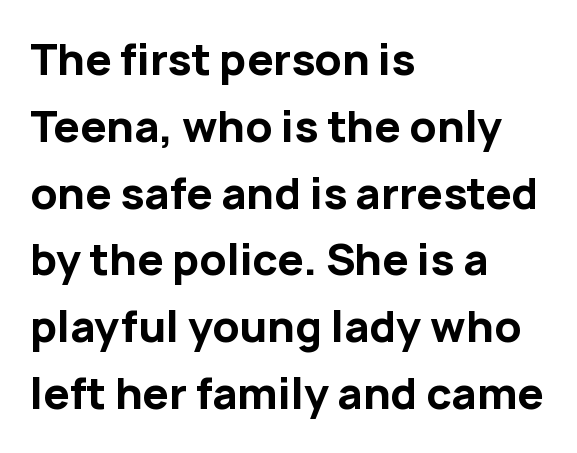
Q: Is the text bold? A: Yes.
Q: Is the text italic (slanted)? A: No, it is upright.
Q: Is the typeface a serif or a sans-serif typeface? A: Sans-serif.
Q: Is the text underlined? A: No.
Q: How is the paragraph aligned? A: Left-aligned.
Q: Is the spacing between letters normal or unusually wide? A: Normal.
Q: Is the spacing between lines tight, normal or loose? A: Normal.
Q: Width (condensed, normal, or wide)? A: Normal.
Q: Stroke contrast? A: Low.
Q: x-height? A: Medium.
Q: Monospaced? A: No.
